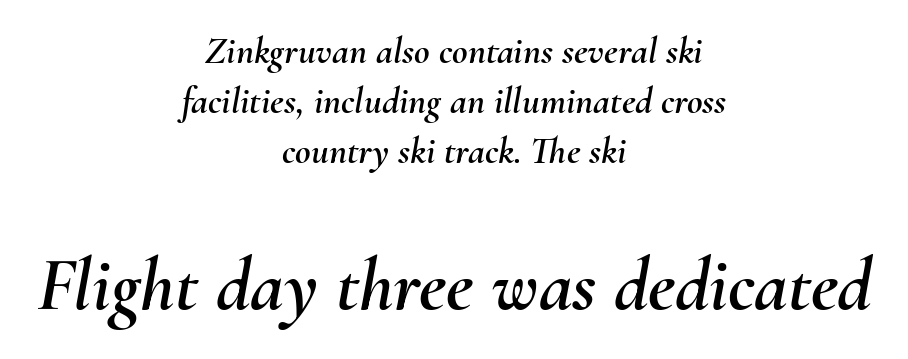
{"italic": "yes", "lean": "right", "slant_degrees": 10, "width": "normal", "stroke_contrast": "medium", "x_height": "small", "monospaced": "no", "underline": "no", "align": "center", "line_spacing": "normal", "line_spacing_ratio": 1.32, "letter_spacing": "normal", "letter_spacing_em": 0.0, "larger_block": "second", "size_ratio": 2.0, "glyph_px": 76}
